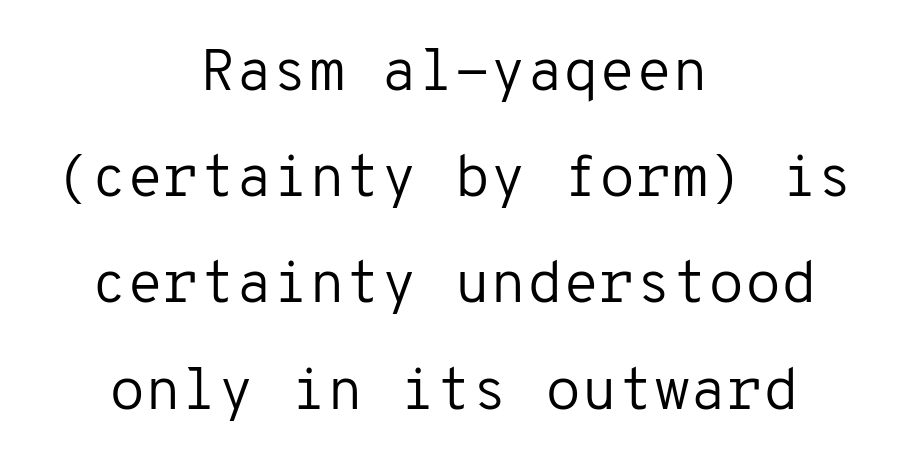
Check the space under the baseline: it is left empty. The passage shown is typed in a monospace face where columns stay perfectly aligned. Nope, not italic — everything's standing straight. This rendering uses center alignment, leaving both contours irregular but symmetric.
